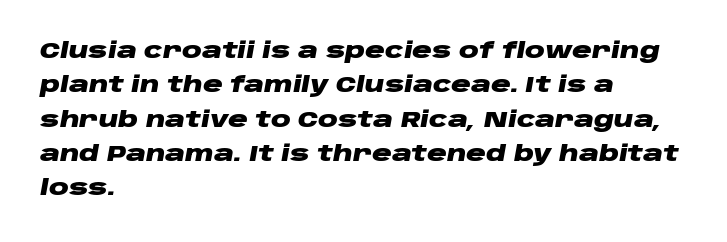
The image shows 22 px bold type, italic (leaning right); set left-aligned, normal line spacing (1.56x), normal letter spacing, not underlined.
